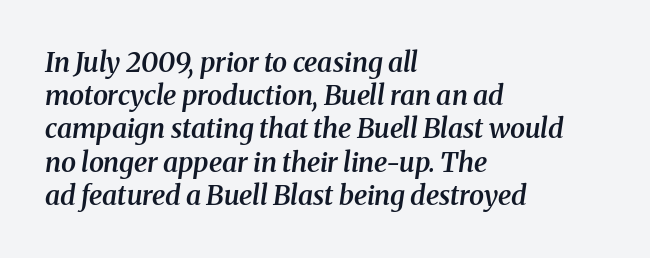
The image shows 27 px text type, italic (leaning right); set left-aligned, line spacing 1.23x, normal letter spacing, not underlined.
